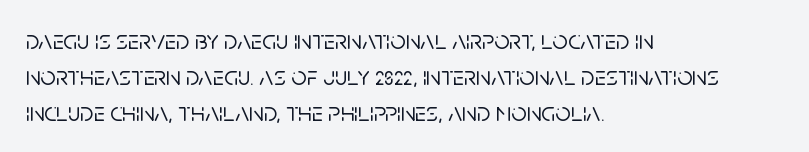
A normal amount of white space separates one row of letters from the next. Rendered with straight, roman letterforms. Rule under the text: the space is simply empty. Glyph-to-glyph distance matches everyday printed text. Horizontal alignment here is leftward, the default for most running prose.
